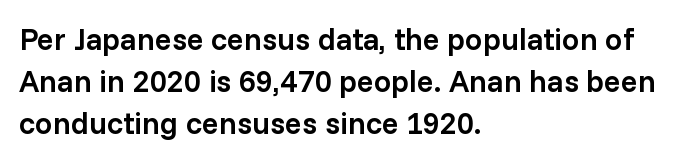
Leading: standard. The letters advance in unequal steps, a hallmark of proportional type. The sample has been set in demibold, a notch under bold. The font family rendered here belongs to the sans-serif group. Nope, not italic — everything's standing straight. Notice how the passage keeps a crisp vertical edge on the left only.
